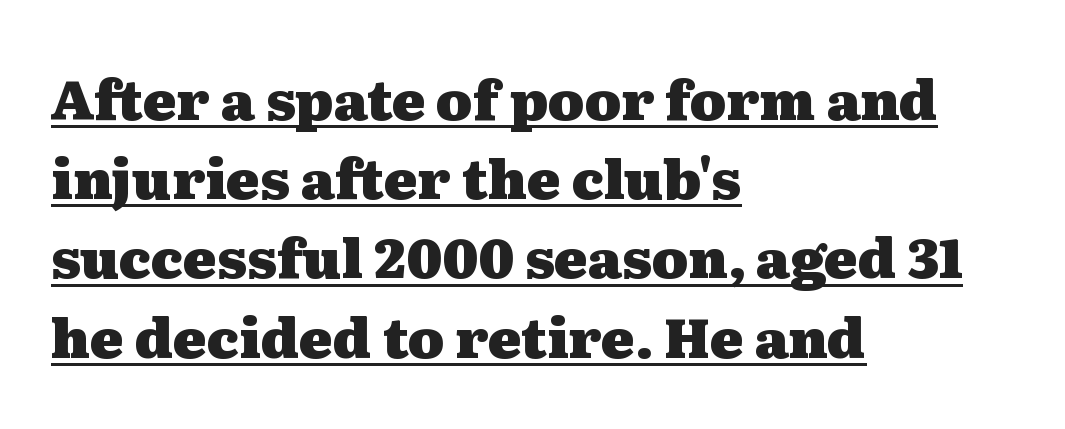
You can tell from the footed stems that serif type was used. Do the characters align in a grid? No, the font is proportional. In CSS terms this would be text-align: left. The horizontal fit of the characters is conventional and even. Notice how a bar underscores the lettering throughout. The passage shown stacks its lines at a standard gap.
